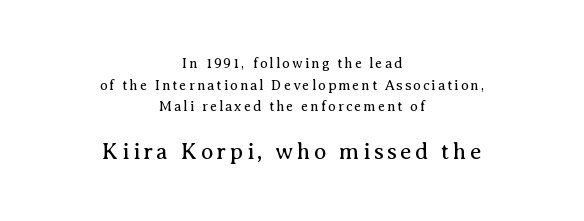
Leftover space on each line is divided equally before and after the words. The string is rendered with underlining switched off. Top chunk: small. Bottom chunk: large. Italic: no, the glyphs are upright roman. The rows are spaced the way most documents space them. Is the type heavy? It reads as light-to-regular instead.
